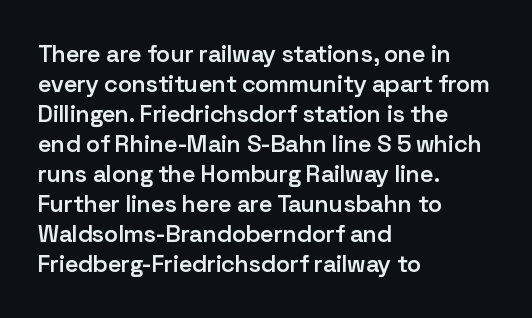
Q: Is the text bold? A: Semi-bold.
Q: Is the text italic (slanted)? A: No, it is upright.
Q: Is the text underlined? A: No.
Q: How is the paragraph aligned? A: Left-aligned.
Q: Is the spacing between letters normal or unusually wide? A: Normal.
Q: Is the spacing between lines tight, normal or loose? A: Normal.
